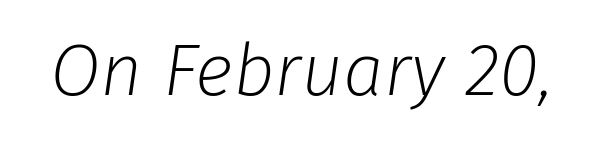
The weight tops out at a normal text grade. Check the space under the baseline: it is left empty. Posture: slanted. This sample has the flowing, uneven cadence of proportional lettering. In terms of letterspacing, this is plain default setting.
